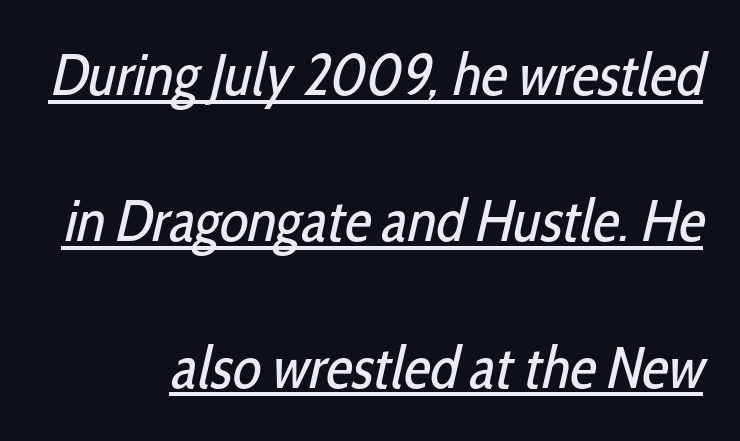
The image shows 59 px regular-weight, condensed sans-serif type; set right-aligned, loose line spacing (2.48x), normal letter spacing, underlined; low stroke contrast and a medium x-height.
